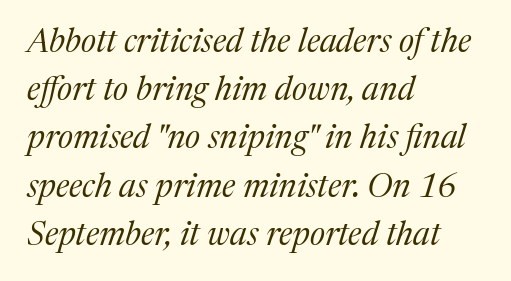
I'd call this a serif setting — the letters wear small feet. The rendering uses natural spacing where letterforms have individual widths. The cut favours lightness, reaching ordinary text weight at its darkest. Regarding leading, the lines here are spaced in the standard way. In terms of posture, this sample is oblique.
